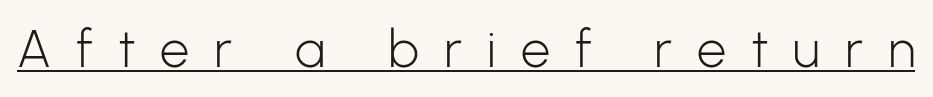
Heft: none added — not bold. The text was rendered using a sans face with plain stroke endings. This sample uses expanded letter spacing, leaving extra air between glyphs. Looks like someone drew a line under every word here. A typesetter would call this proportional, since set widths differ per character. These lines were composed using upright roman letters.
